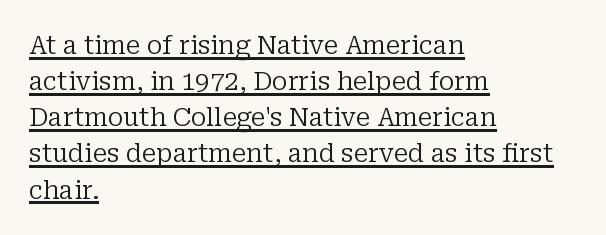
The image shows 26 px text type, upright; set left-aligned, normal line spacing (1.39x), normal letter spacing, underlined.
